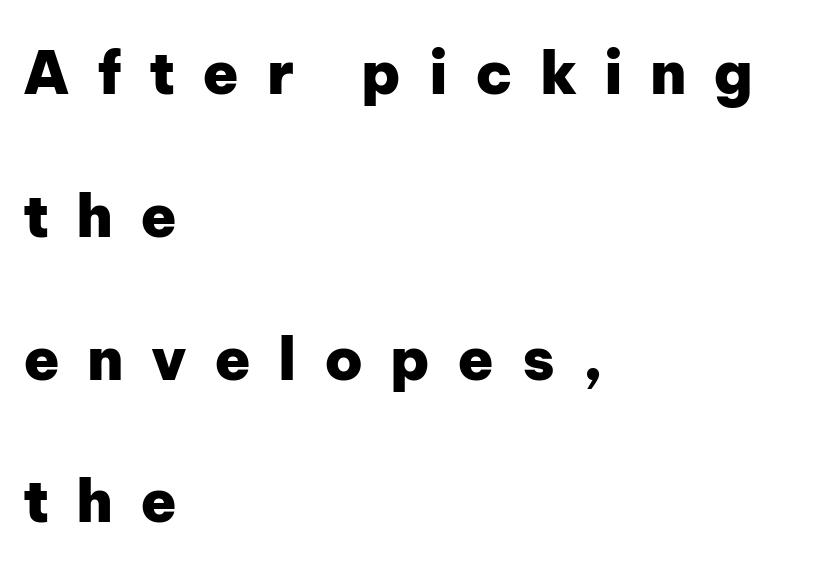
{"serif": "no", "italic": "no", "bold": "yes", "weight": "heavy", "width": "normal", "stroke_contrast": "low", "x_height": "medium", "monospaced": "no", "underline": "no", "align": "left", "line_spacing": "loose", "line_spacing_ratio": 2.42, "letter_spacing": "wide", "letter_spacing_em": 0.46, "glyph_px": 59}
